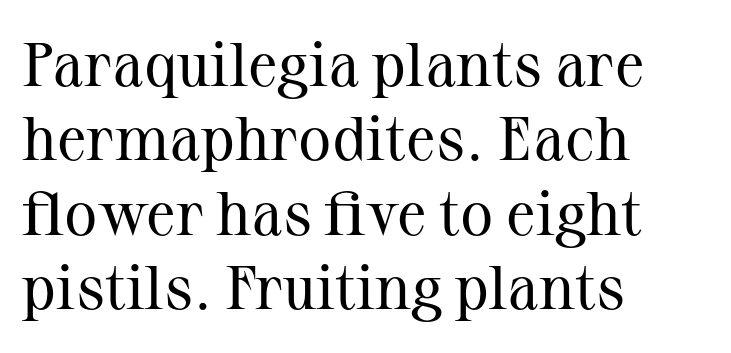
Stroke mass is kept to a normal reading level or below. Little horizontal feet cap the strokes, marking this as serif type. The passage shown has conventional tracking throughout. A roman cut, with each character standing at attention.
